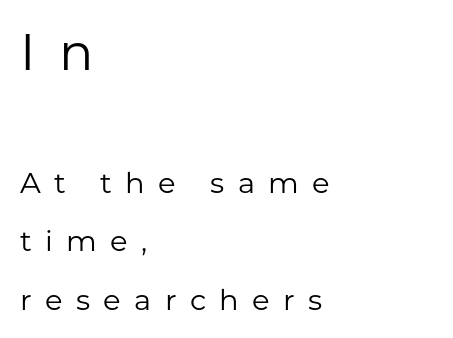
The image shows 51 px regular-weight sans-serif type, upright; set left-aligned, loose line spacing (2.02x), unusually wide letter spacing (+0.46 em), not underlined; the first (top) block is 1.76x larger; low stroke contrast and a medium x-height.
